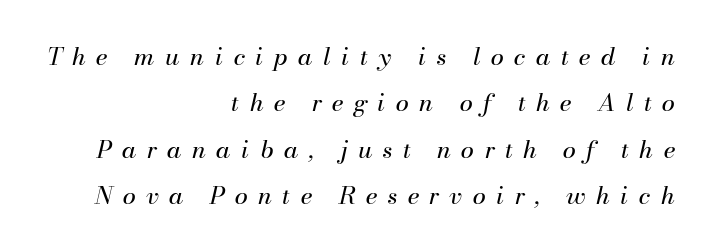
This rendering widens character spacing well past its baseline value. The passage is arranged like a letterhead date or caption credit — flush right. If you drew a line through each stem, it would be angled. The space beneath each line is pristine and unruled. This sample trades compactness for vertical openness between lines. Ink coverage per letter is moderate at most.
